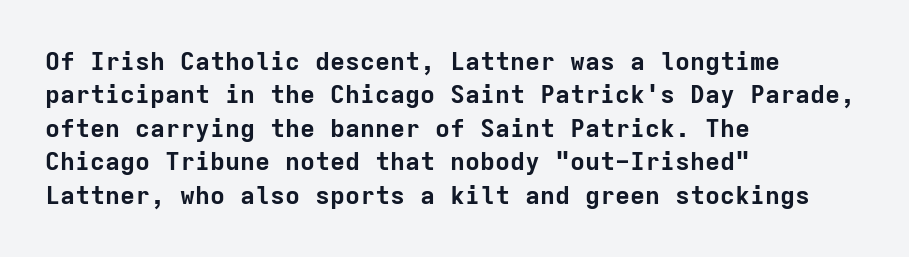
Notice how the passage keeps a crisp vertical edge on the left only. Ordinary non-slanted type is in use. This sample uses plain, unmodified letter spacing. Strong, thick strokes mark this as bold type. Normally led — the rows are evenly, conventionally spaced.
